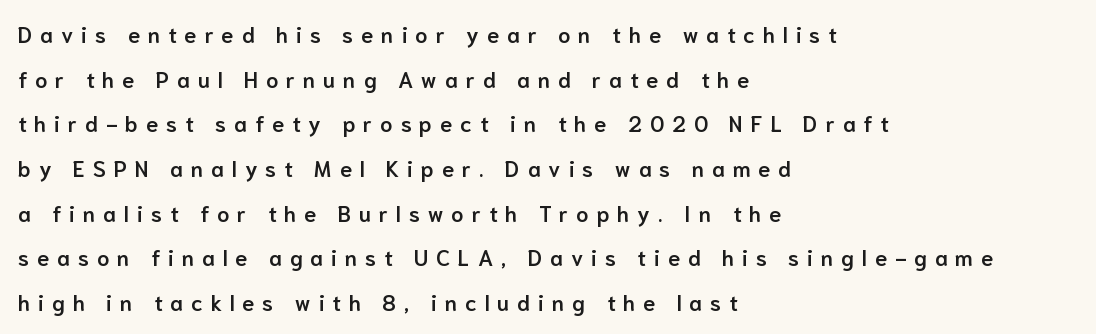
The image shows 22 px text type, upright; set left-aligned, loose line spacing (2.03x), unusually wide letter spacing (+0.36 em), not underlined.
